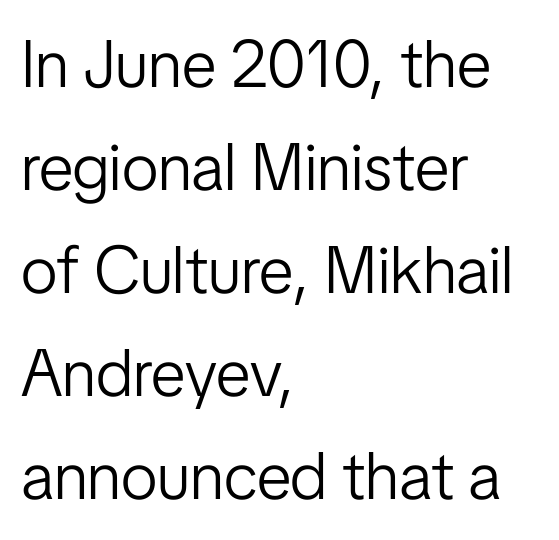
{"serif": "no", "italic": "no", "bold": "no", "weight": "light", "width": "condensed", "stroke_contrast": "low", "x_height": "medium", "monospaced": "no", "underline": "no", "align": "left", "line_spacing": "normal", "line_spacing_ratio": 1.56, "letter_spacing": "normal", "letter_spacing_em": 0.0, "glyph_px": 66}
